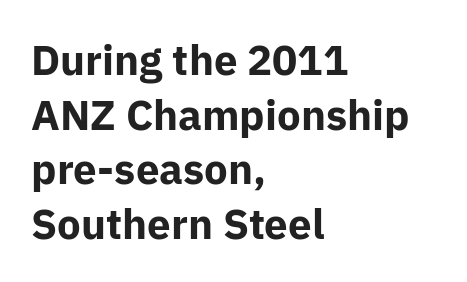
Q: Is the text bold? A: Yes.
Q: Is the text italic (slanted)? A: No, it is upright.
Q: Is the typeface a serif or a sans-serif typeface? A: Sans-serif.
Q: Is the text underlined? A: No.
Q: How is the paragraph aligned? A: Left-aligned.
Q: Is the spacing between letters normal or unusually wide? A: Normal.
Q: Is the spacing between lines tight, normal or loose? A: Normal.
Q: Width (condensed, normal, or wide)? A: Normal.
Q: Stroke contrast? A: Low.
Q: x-height? A: Medium.
Q: Monospaced? A: No.
